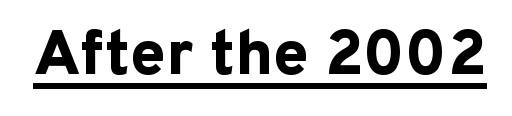
The image shows 63 px bold sans-serif type, upright; set normal letter spacing, underlined; low stroke contrast and a medium x-height.
